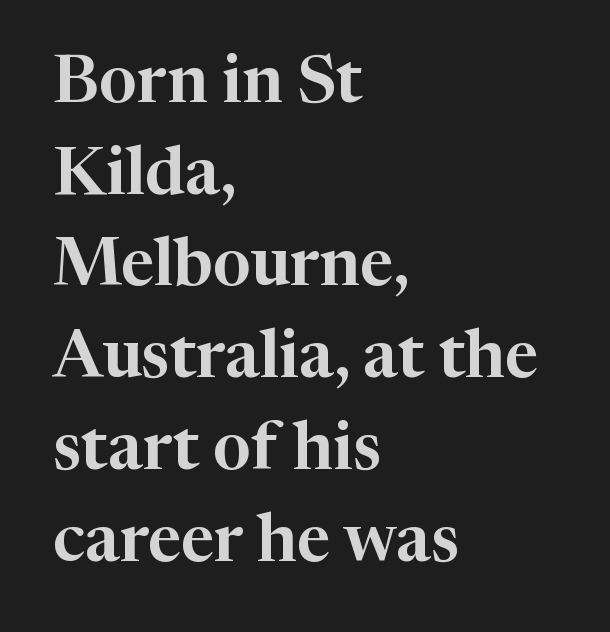
The image shows 66 px serif type, upright; set left-aligned, normal line spacing (1.39x), normal letter spacing, not underlined; high stroke contrast and a medium x-height.
